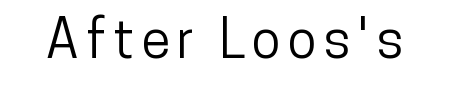
{"serif": "no", "italic": "no", "width": "condensed", "stroke_contrast": "low", "x_height": "medium", "monospaced": "no", "underline": "no", "glyph_px": 53}
